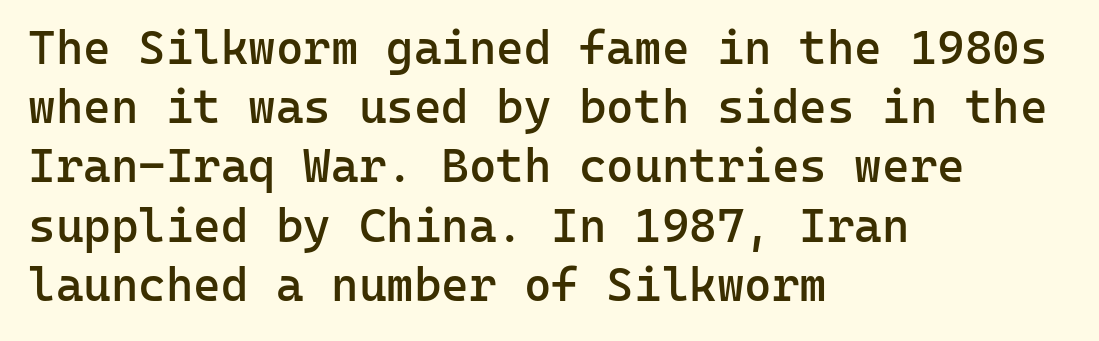
{"serif": "no", "italic": "no", "bold": "semi", "weight": "semibold", "width": "normal", "stroke_contrast": "low", "x_height": "medium", "monospaced": "yes", "underline": "no", "align": "left", "line_spacing": "normal", "line_spacing_ratio": 1.26, "letter_spacing": "normal", "letter_spacing_em": 0.0, "glyph_px": 47}
